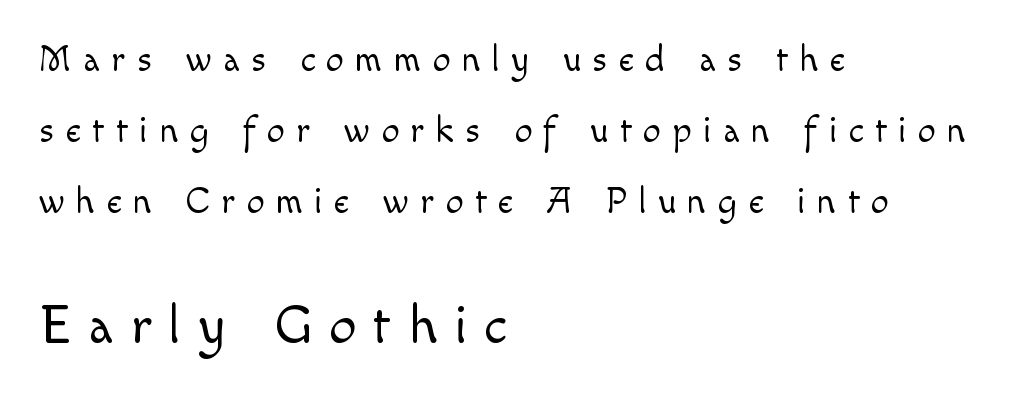
Regarding leading, the lines here are spaced well apart. The letterforms stand isolated, each surrounded by extra space. Caption: face not bold, strokes unweighted. The typesetter chose a ragged-right arrangement here.
